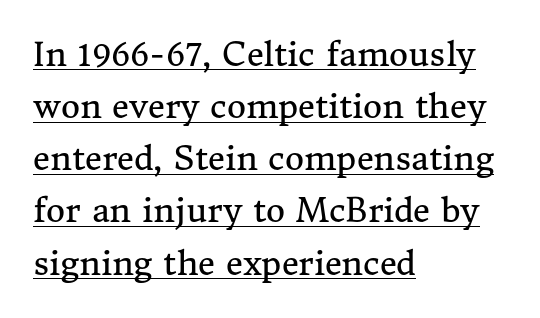
Q: Is the text bold? A: No.
Q: Is the text italic (slanted)? A: No, it is upright.
Q: Is the typeface a serif or a sans-serif typeface? A: Serif.
Q: Is the text underlined? A: Yes.
Q: How is the paragraph aligned? A: Left-aligned.
Q: Is the spacing between letters normal or unusually wide? A: Normal.
Q: Is the spacing between lines tight, normal or loose? A: Normal.
Q: Width (condensed, normal, or wide)? A: Normal.
Q: Stroke contrast? A: Medium.
Q: x-height? A: Medium.
Q: Monospaced? A: No.
